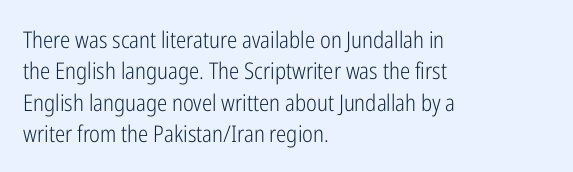
Q: Is the text bold? A: No.
Q: Is the text italic (slanted)? A: No, it is upright.
Q: Is the text underlined? A: No.
Q: How is the paragraph aligned? A: Left-aligned.
Q: Is the spacing between letters normal or unusually wide? A: Normal.
Q: Is the spacing between lines tight, normal or loose? A: Normal.
